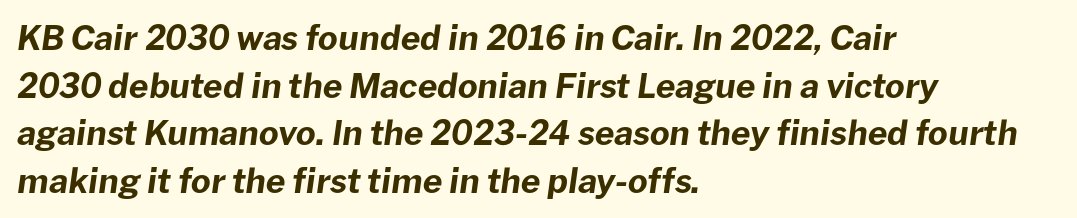
Q: Is the text bold? A: Yes.
Q: Is the text italic (slanted)? A: Yes, it leans right by about 8 degrees.
Q: Is the text underlined? A: No.
Q: How is the paragraph aligned? A: Left-aligned.
Q: Is the spacing between letters normal or unusually wide? A: Normal.
Q: Is the spacing between lines tight, normal or loose? A: Normal.
Q: Width (condensed, normal, or wide)? A: Normal.
Q: Stroke contrast? A: Low.
Q: x-height? A: Medium.
Q: Monospaced? A: No.
